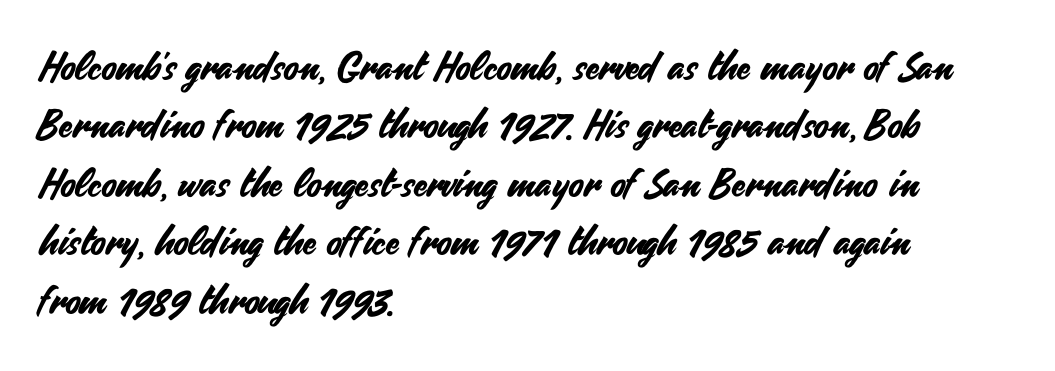
The image shows 39 px sans-serif type; set left-aligned, normal line spacing (1.5x), normal letter spacing, not underlined; medium stroke contrast and a small x-height.
